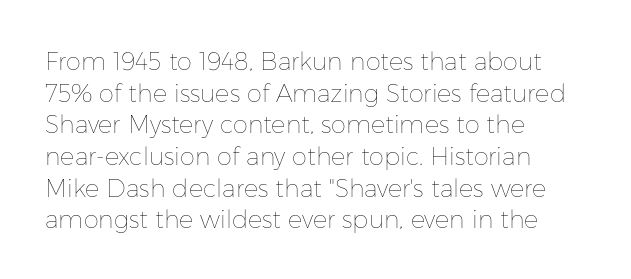
Leftover space on each line is placed entirely after the last word. The typesetting does not lean heavy: it is not bold. Honestly, the letter spacing is just normal — you wouldn't notice it. Underline: absent. If you drew a line through each stem, it would be perfectly vertical.
